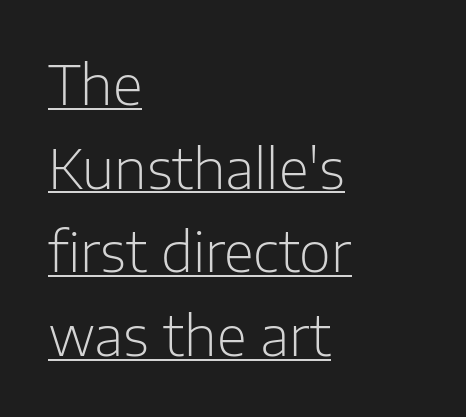
The rows are spaced the way most documents space them. These lines are rendered in a variable-pitch font. Looks like someone drew a line under every word here. Between one letter and the next there's only the usual sliver of space. The typesetting does not lean heavy: it is not bold. The specimen reads as upright at a glance.
